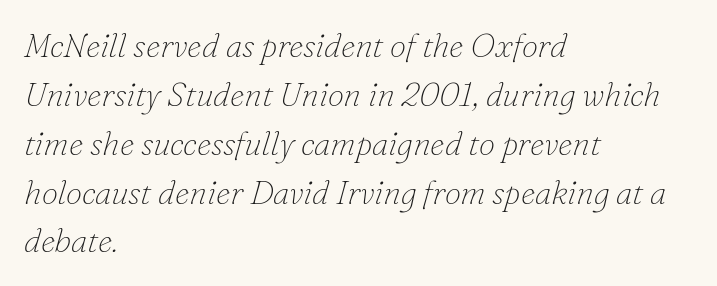
The image shows 33 px thin serif type, italic (leaning right); set left-aligned, normal line spacing (1.48x), normal letter spacing, not underlined; low stroke contrast and a small x-height.
